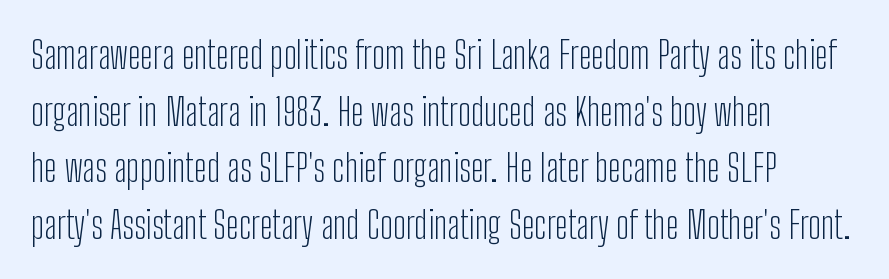
The image shows 38 px light, condensed sans-serif type, upright; set left-aligned, normal line spacing (1.49x), normal letter spacing, not underlined; low stroke contrast and a medium x-height.
